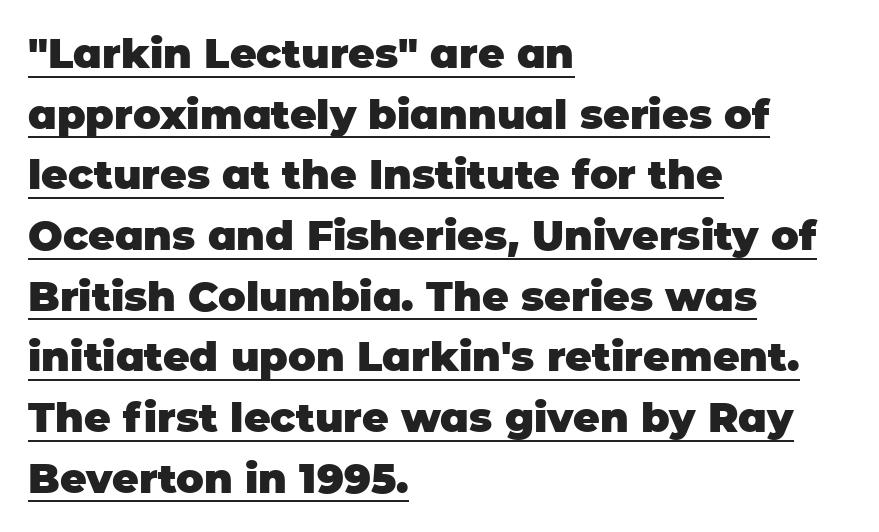
The tracking reads as untouched default to a designer's eye. This sample carries an underscore along the baseline area. Plenty of ink on the page — the face is bold. These lines are rendered in a variable-pitch font. Typographically, this falls in the sans-serif category.
